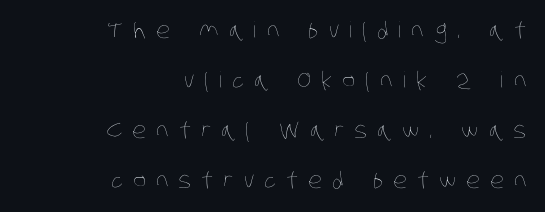
{"bold": "no", "underline": "no", "align": "right", "line_spacing": "loose", "line_spacing_ratio": 2.28, "letter_spacing": "wide", "letter_spacing_em": 0.46, "glyph_px": 22}
